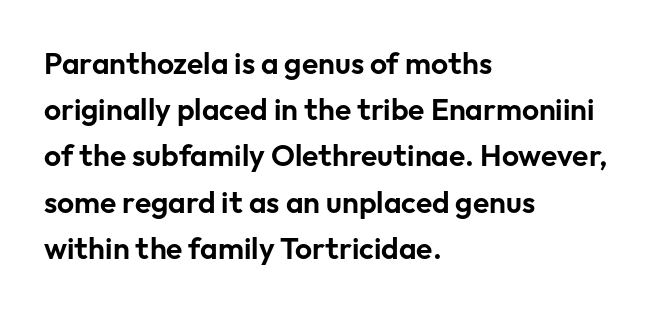
{"serif": "no", "italic": "no", "width": "normal", "stroke_contrast": "low", "x_height": "medium", "monospaced": "no", "underline": "no", "align": "left", "line_spacing": "normal", "line_spacing_ratio": 1.54, "letter_spacing": "normal", "letter_spacing_em": 0.0, "glyph_px": 30}
